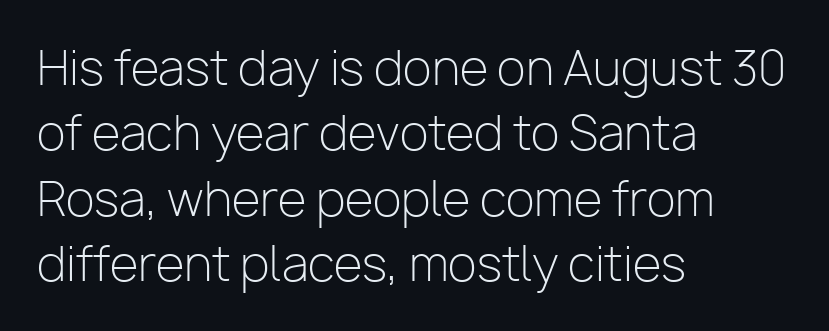
The image shows 47 px light sans-serif type, upright; set left-aligned, normal line spacing (1.39x), normal letter spacing, not underlined; low stroke contrast and a medium x-height.
